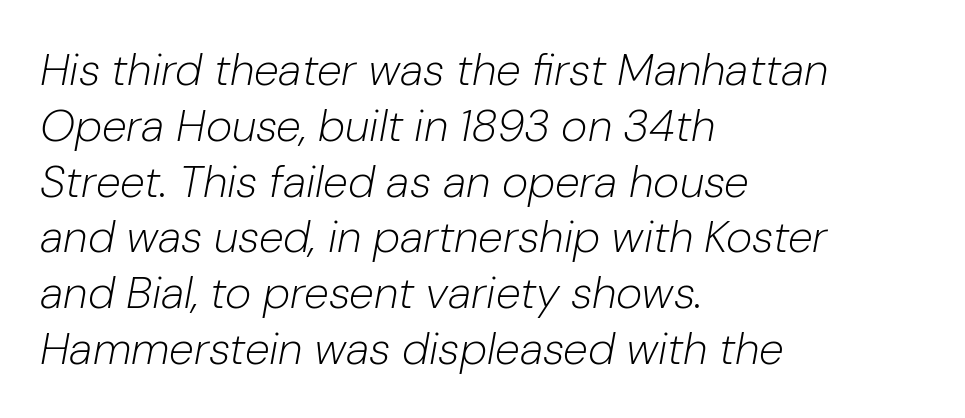
Q: Is the text bold? A: No.
Q: Is the text italic (slanted)? A: Yes, it leans right by about 10 degrees.
Q: Is the text underlined? A: No.
Q: How is the paragraph aligned? A: Left-aligned.
Q: Is the spacing between letters normal or unusually wide? A: Normal.
Q: Width (condensed, normal, or wide)? A: Normal.
Q: Stroke contrast? A: Low.
Q: x-height? A: Medium.
Q: Monospaced? A: No.
